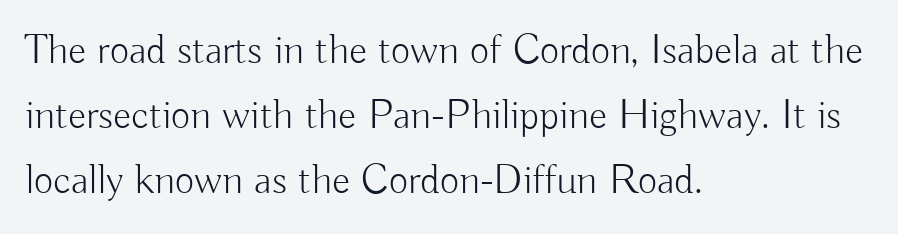
{"serif": "no", "italic": "no", "bold": "no", "weight": "light", "width": "normal", "stroke_contrast": "low", "x_height": "small", "monospaced": "no", "underline": "no", "align": "left", "line_spacing": "normal", "line_spacing_ratio": 1.55, "letter_spacing": "normal", "letter_spacing_em": 0.0, "glyph_px": 42}
